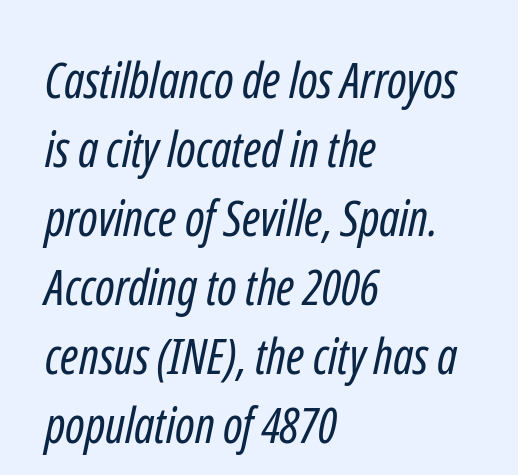
This rendering features lettering with no underline. The face used here is rendered with its standard letterfit. In terms of letterform style, serifs are entirely absent. Caption: multi-line text, flush left, ragged right. These lines are rendered in a variable-pitch font.
